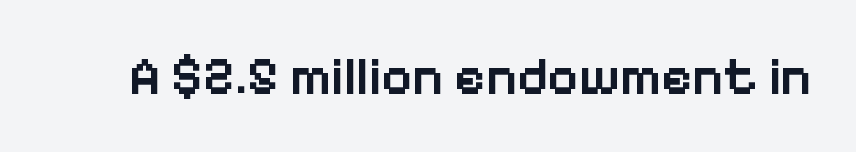
The image shows 53 px semibold sans-serif type, upright; set normal letter spacing, not underlined; low stroke contrast and a medium x-height.
